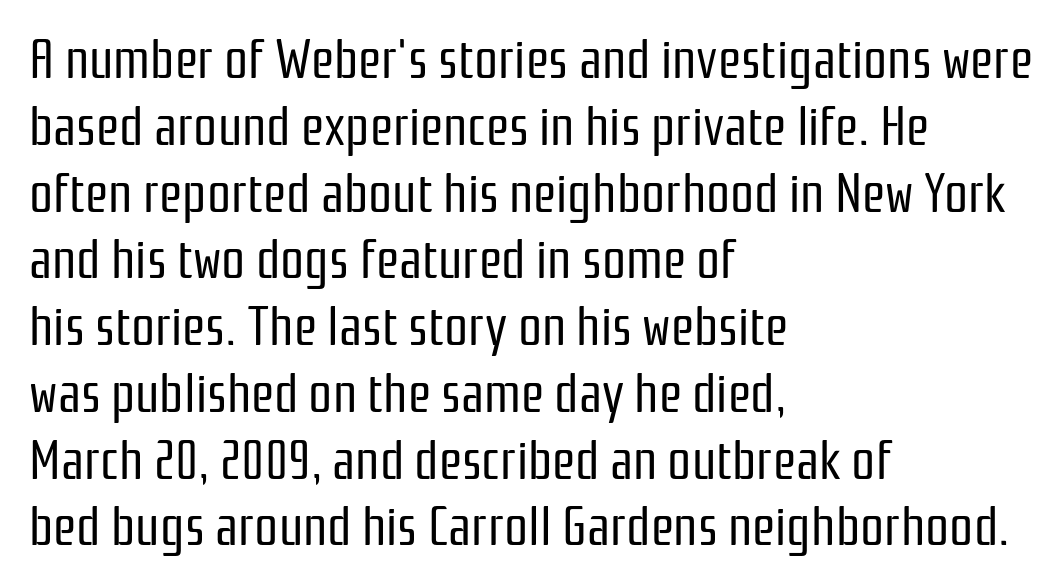
{"serif": "no", "italic": "no", "bold": "no", "weight": "regular", "width": "condensed", "stroke_contrast": "low", "x_height": "medium", "monospaced": "no", "underline": "no", "align": "left", "line_spacing": "normal", "line_spacing_ratio": 1.26, "letter_spacing": "normal", "letter_spacing_em": 0.0, "glyph_px": 53}
